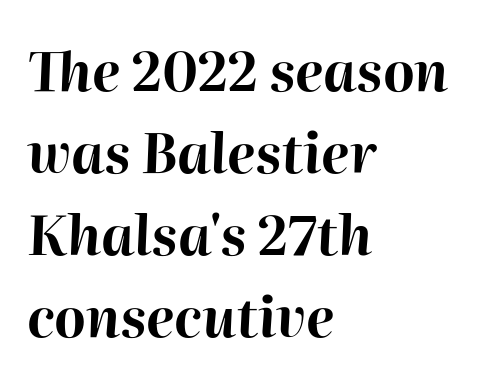
Q: Is the text bold? A: Yes.
Q: Is the text italic (slanted)? A: Yes, it leans right by about 2 degrees.
Q: Is the text underlined? A: No.
Q: How is the paragraph aligned? A: Left-aligned.
Q: Is the spacing between letters normal or unusually wide? A: Normal.
Q: Is the spacing between lines tight, normal or loose? A: Normal.
Q: Width (condensed, normal, or wide)? A: Normal.
Q: Stroke contrast? A: High.
Q: x-height? A: Medium.
Q: Monospaced? A: No.
